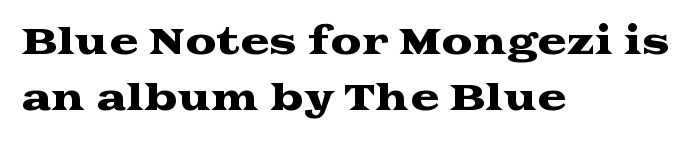
{"serif": "yes", "italic": "no", "width": "wide", "stroke_contrast": "medium", "x_height": "medium", "monospaced": "no", "underline": "no", "align": "left", "line_spacing": "normal", "line_spacing_ratio": 1.59, "letter_spacing": "normal", "letter_spacing_em": 0.0, "glyph_px": 35}
